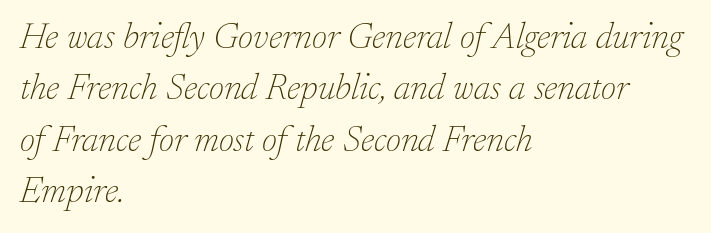
Q: Is the text bold? A: No.
Q: Is the text italic (slanted)? A: Yes, it leans right by about 17 degrees.
Q: Is the typeface a serif or a sans-serif typeface? A: Serif.
Q: Is the text underlined? A: No.
Q: How is the paragraph aligned? A: Left-aligned.
Q: Is the spacing between letters normal or unusually wide? A: Normal.
Q: Is the spacing between lines tight, normal or loose? A: Normal.
Q: Width (condensed, normal, or wide)? A: Normal.
Q: Stroke contrast? A: Low.
Q: x-height? A: Small.
Q: Monospaced? A: No.
